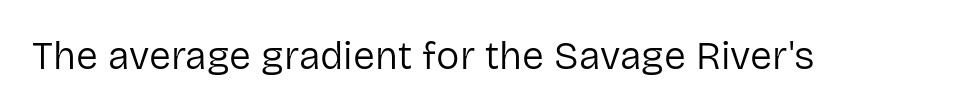
A typesetter would mark this as roman, not italic. The glyphs are unaccompanied by any horizontal stroke below them. The weight tops out at a normal text grade. Here the glyphs are tracked normally, forming tight word shapes. Letterform terminals end flat and unadorned throughout the passage.
